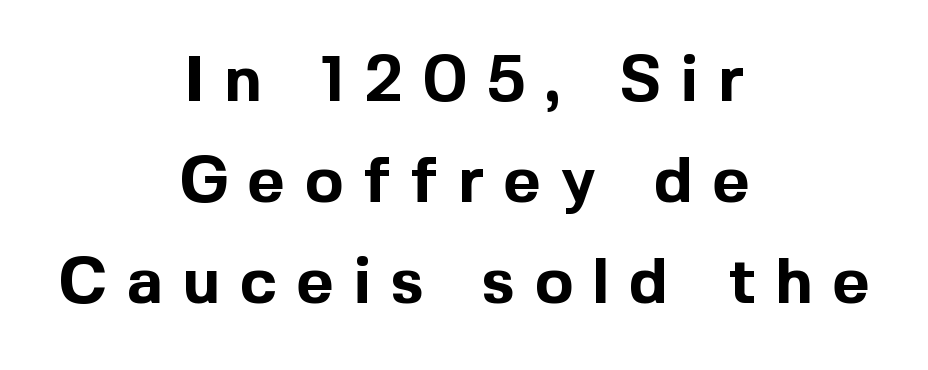
Q: Is the text bold? A: Yes.
Q: Is the text italic (slanted)? A: No, it is upright.
Q: Is the typeface a serif or a sans-serif typeface? A: Sans-serif.
Q: Is the text underlined? A: No.
Q: How is the paragraph aligned? A: Centered.
Q: Is the spacing between letters normal or unusually wide? A: Unusually wide.
Q: Is the spacing between lines tight, normal or loose? A: Normal.
Q: Width (condensed, normal, or wide)? A: Normal.
Q: x-height? A: Medium.
Q: Monospaced? A: No.
